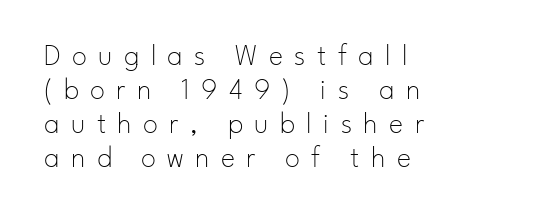
{"serif": "no", "italic": "no", "bold": "no", "weight": "thin", "width": "normal", "stroke_contrast": "low", "x_height": "small", "monospaced": "no", "underline": "no", "align": "left", "line_spacing": "tight", "line_spacing_ratio": 1.13, "letter_spacing": "wide", "letter_spacing_em": 0.38, "glyph_px": 30}
